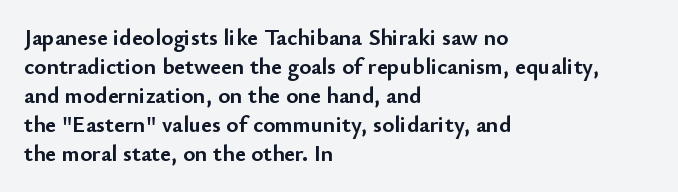
Q: Is the text bold? A: Yes.
Q: Is the text italic (slanted)? A: No, it is upright.
Q: Is the text underlined? A: No.
Q: How is the paragraph aligned? A: Left-aligned.
Q: Is the spacing between letters normal or unusually wide? A: Normal.
Q: Is the spacing between lines tight, normal or loose? A: Normal.
